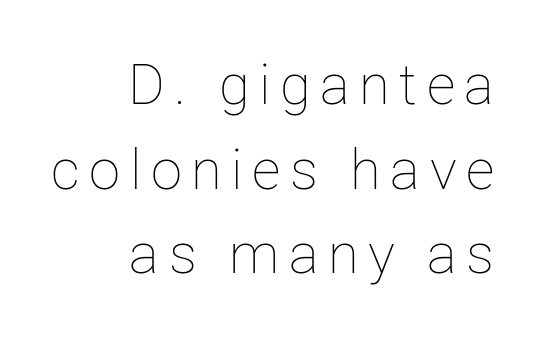
The image shows 56 px thin type, upright; set right-aligned, normal line spacing (1.51x), not underlined; low stroke contrast and a medium x-height.
